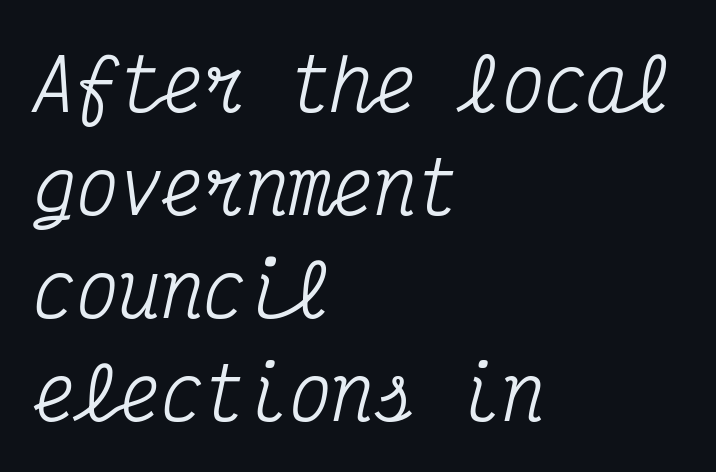
Here the designer chose a console-style face with uniform glyph widths. Line starts are locked; line ends wander. Observe the ordinary spacing: letters are neighbours, not strangers. Quick note: underline off. Check where the strokes stop: tiny serifs finish them off.
